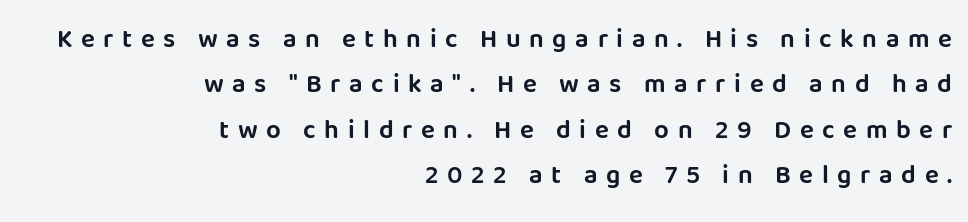
The area under the type is left untouched. The rendering inserts visible extra space after every character. Does the copy run flush right? Yes — the right margin is perfectly even. Posture: straight, roman, zero tilt.
